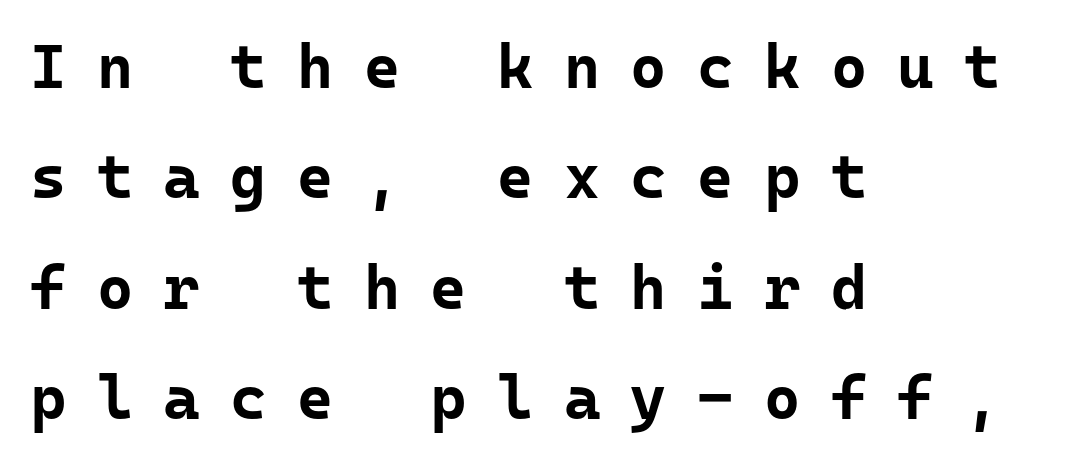
Q: Is the text bold? A: Yes.
Q: Is the text italic (slanted)? A: No, it is upright.
Q: Is the typeface a serif or a sans-serif typeface? A: Sans-serif.
Q: Is the text underlined? A: No.
Q: How is the paragraph aligned? A: Left-aligned.
Q: Is the spacing between letters normal or unusually wide? A: Unusually wide.
Q: Width (condensed, normal, or wide)? A: Normal.
Q: Stroke contrast? A: Low.
Q: x-height? A: Medium.
